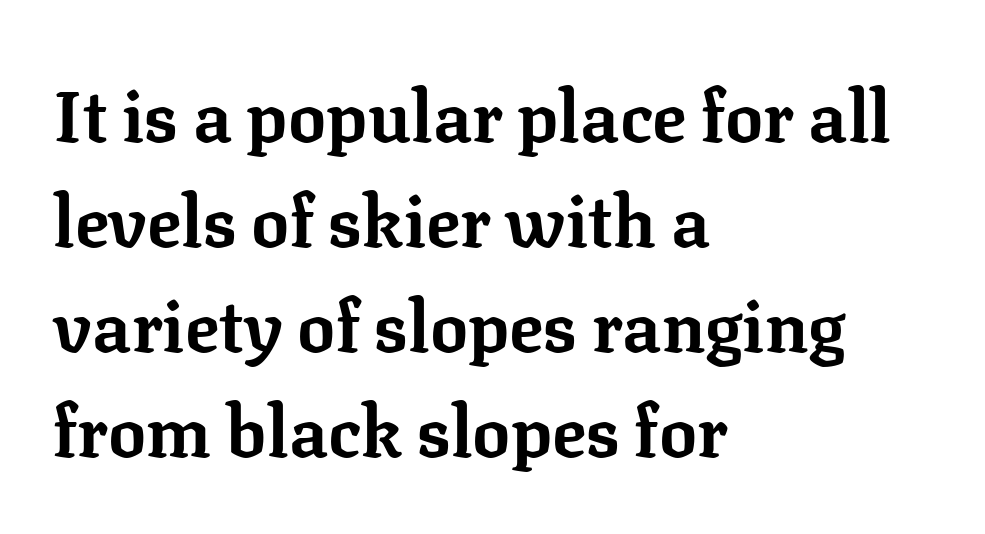
{"serif": "yes", "italic": "no", "bold": "yes", "weight": "bold", "width": "normal", "stroke_contrast": "low", "x_height": "medium", "monospaced": "no", "underline": "no", "align": "left", "line_spacing": "normal", "line_spacing_ratio": 1.48, "letter_spacing": "normal", "letter_spacing_em": 0.0, "glyph_px": 71}
